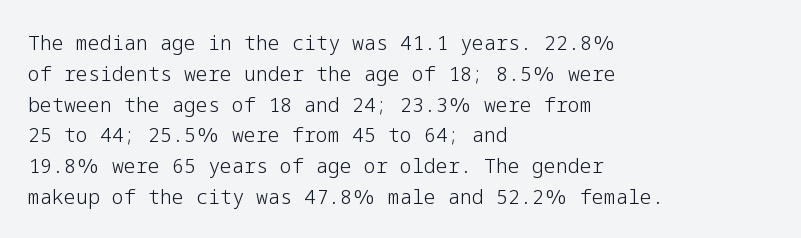
{"italic": "no", "bold": "no", "underline": "no", "align": "left", "line_spacing": "normal", "line_spacing_ratio": 1.54, "letter_spacing": "normal", "letter_spacing_em": 0.0, "glyph_px": 20}
